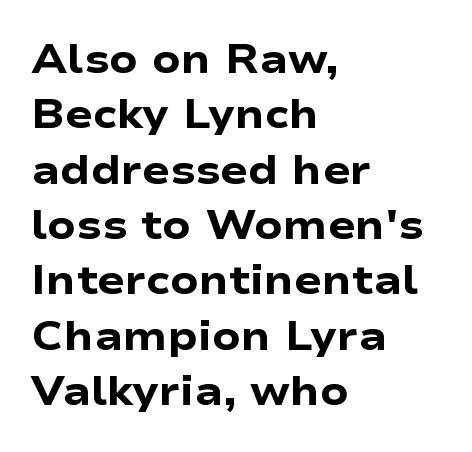
The image shows 41 px heavy, wide sans-serif type, upright; set left-aligned, normal line spacing (1.35x), normal letter spacing, not underlined; low stroke contrast and a medium x-height.
